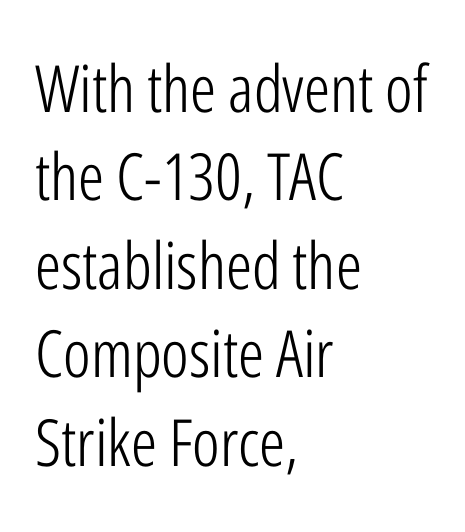
The image shows 65 px light, condensed sans-serif type, upright; set left-aligned, normal line spacing (1.36x), normal letter spacing, not underlined; low stroke contrast and a medium x-height.
